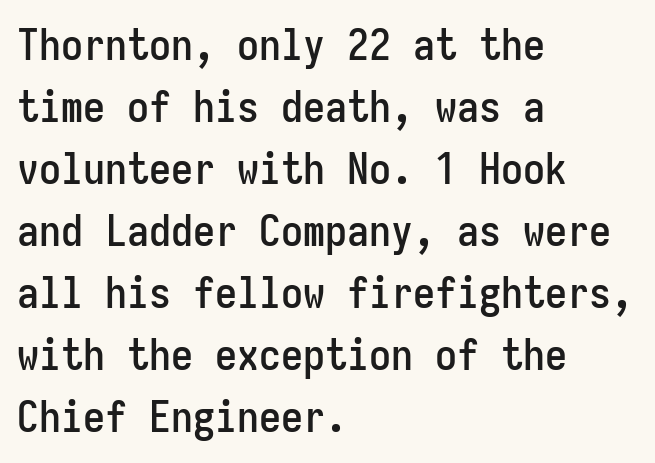
Words float on clear page, feet unadorned. Is this a fixed-width face? Yes — each glyph sits in an identical cell. You can tell it's not italic because the verticals are truly vertical. The text was rendered using a sans face with plain stroke endings. Evenly set lines give the paragraph a standard silhouette.
